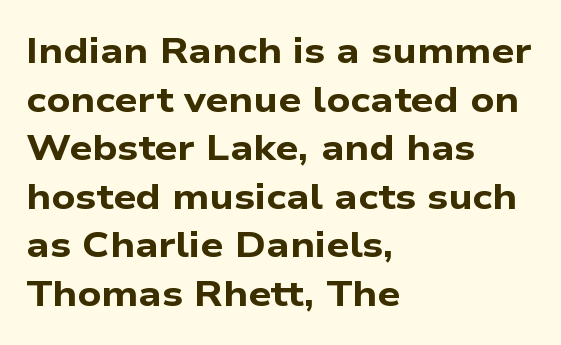
The strip under each line holds only bare page. This is sans-serif lettering, the kind often seen on screens and signage. Whoever set this chose a conventional vertical rhythm. Typeset ragged right — the left edge is the straight one.
